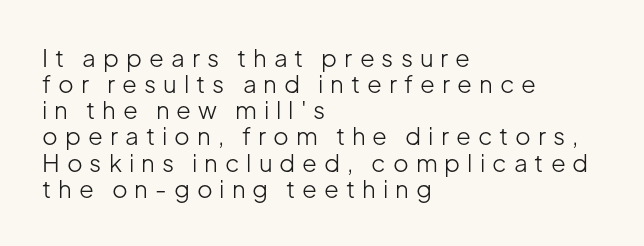
{"italic": "no", "bold": "no", "underline": "no", "align": "left", "line_spacing": "tight", "line_spacing_ratio": 1.09, "letter_spacing": "wide", "letter_spacing_em": 0.29, "glyph_px": 24}
